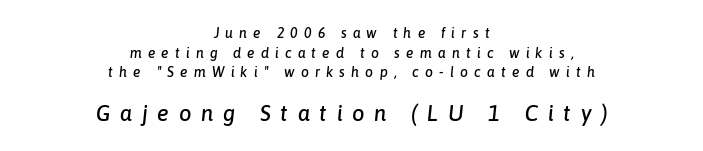
Q: Is the text italic (slanted)? A: Yes, it leans right by about 6 degrees.
Q: Is the text underlined? A: No.
Q: How is the paragraph aligned? A: Centered.
Q: Is the spacing between letters normal or unusually wide? A: Unusually wide.
Q: Is the spacing between lines tight, normal or loose? A: Normal.
Q: Which block of text is set in a larger size, the first (top) or the second (bottom)? A: The second (bottom) one.
